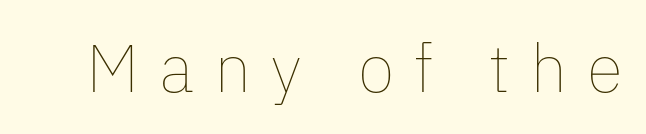
Descender tails drop into unmarked territory. How are the letters spaced? Widely, with obvious added tracking. Do the letters lean? They stand straight. Weight: not bold — regular or lighter. Is this a fixed-width face? No — the glyphs have proportional, varying widths.
